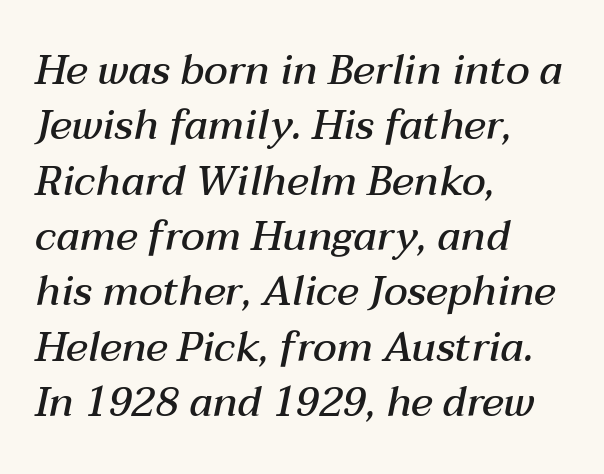
Q: Is the text bold? A: Semi-bold.
Q: Is the text italic (slanted)? A: Yes, it leans right by about 12 degrees.
Q: Is the text underlined? A: No.
Q: How is the paragraph aligned? A: Left-aligned.
Q: Is the spacing between letters normal or unusually wide? A: Normal.
Q: Is the spacing between lines tight, normal or loose? A: Normal.
Q: Width (condensed, normal, or wide)? A: Normal.
Q: Stroke contrast? A: Medium.
Q: x-height? A: Medium.
Q: Monospaced? A: No.
